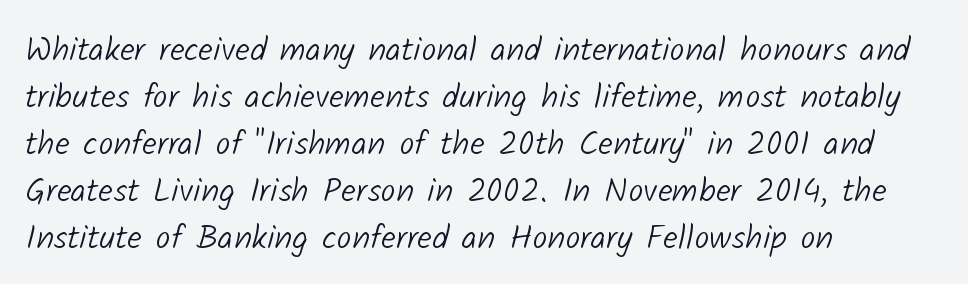
Q: Is the text bold? A: No.
Q: Is the typeface a serif or a sans-serif typeface? A: Sans-serif.
Q: Is the text underlined? A: No.
Q: How is the paragraph aligned? A: Left-aligned.
Q: Is the spacing between letters normal or unusually wide? A: Normal.
Q: Is the spacing between lines tight, normal or loose? A: Normal.
Q: Width (condensed, normal, or wide)? A: Normal.
Q: Stroke contrast? A: Low.
Q: x-height? A: Medium.
Q: Monospaced? A: No.
